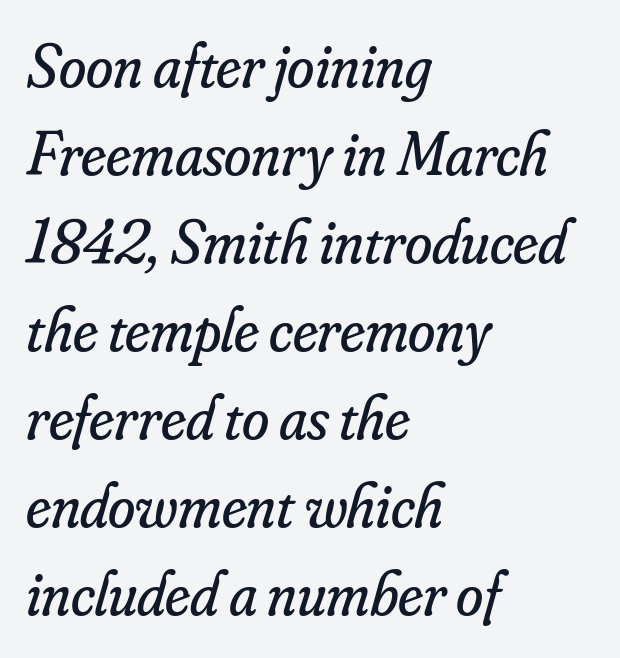
{"serif": "yes", "italic": "yes", "lean": "right", "slant_degrees": 16, "bold": "no", "weight": "regular", "width": "normal", "stroke_contrast": "low", "x_height": "small", "monospaced": "no", "underline": "no", "align": "left", "line_spacing": "normal", "line_spacing_ratio": 1.42, "letter_spacing": "normal", "letter_spacing_em": 0.0, "glyph_px": 62}
